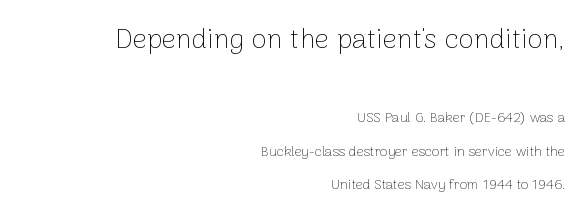
The tracking reads as untouched default to a designer's eye. Rule under the text: the space is simply empty. Does the leading feel generous? Absolutely, it's lavish. The letters look calm and open, with moderate or lighter stems.
